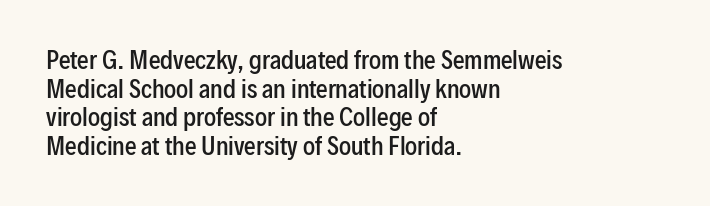
The passage shown is not underscored anywhere. On the weight axis this lands at semibold, roughly 600. Nothing unusual about the tracking: characters are spaced as the font intends. This is roman type, the default non-slanted kind. The paragraph has a hard left edge and a soft right edge.
